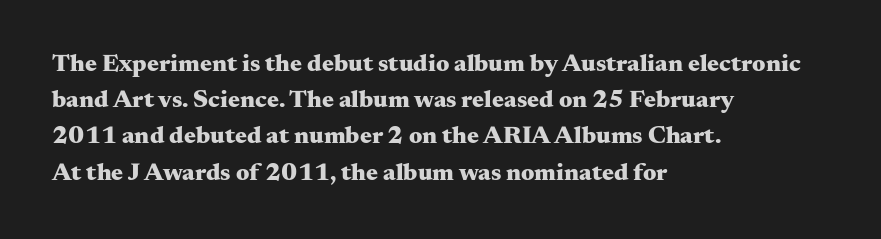
Q: Is the text bold? A: Yes.
Q: Is the text italic (slanted)? A: No, it is upright.
Q: Is the text underlined? A: No.
Q: How is the paragraph aligned? A: Left-aligned.
Q: Is the spacing between letters normal or unusually wide? A: Normal.
Q: Is the spacing between lines tight, normal or loose? A: Normal.
